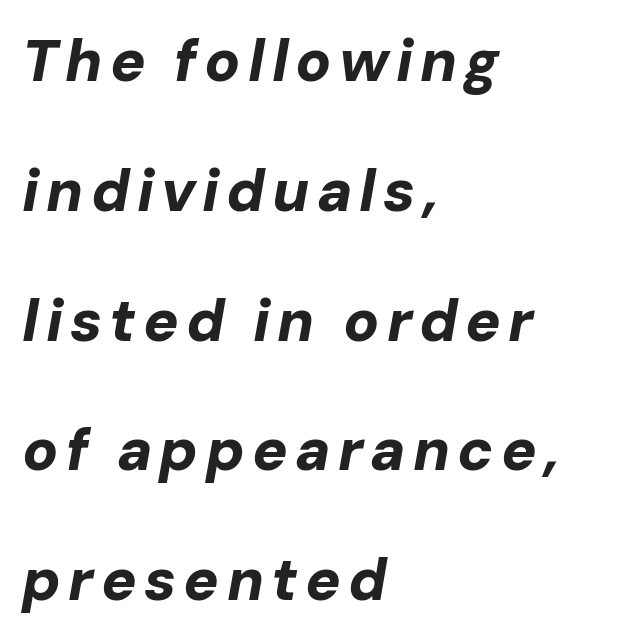
If you drew a ruler down the left edge, every line would touch it. The letters advance in unequal steps, a hallmark of proportional type. Notice how thick the strokes are: this is what a full bold looks like. How would I describe the line gaps? Wide and relaxed.
